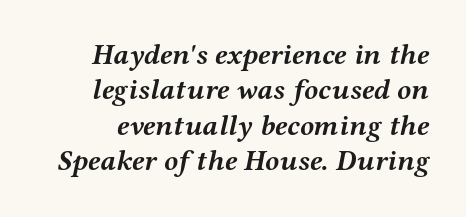
Q: Is the text bold? A: Yes.
Q: Is the text italic (slanted)? A: Yes, it leans right by about 12 degrees.
Q: Is the typeface a serif or a sans-serif typeface? A: Serif.
Q: Is the text underlined? A: No.
Q: Is the spacing between letters normal or unusually wide? A: Normal.
Q: Width (condensed, normal, or wide)? A: Wide.
Q: Stroke contrast? A: Medium.
Q: x-height? A: Medium.
Q: Monospaced? A: No.
